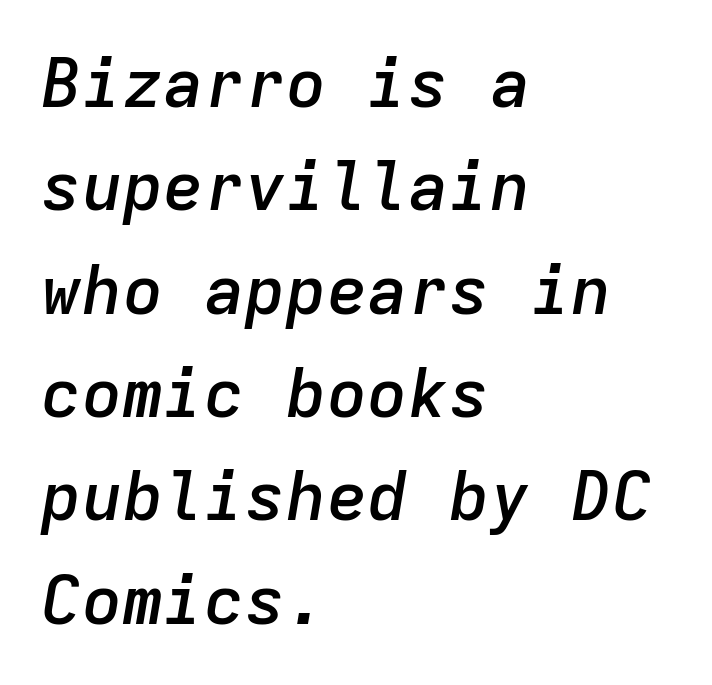
The image shows 68 px semibold type, italic (leaning right), monospaced; set left-aligned, normal line spacing (1.52x), normal letter spacing, not underlined; low stroke contrast and a medium x-height.
